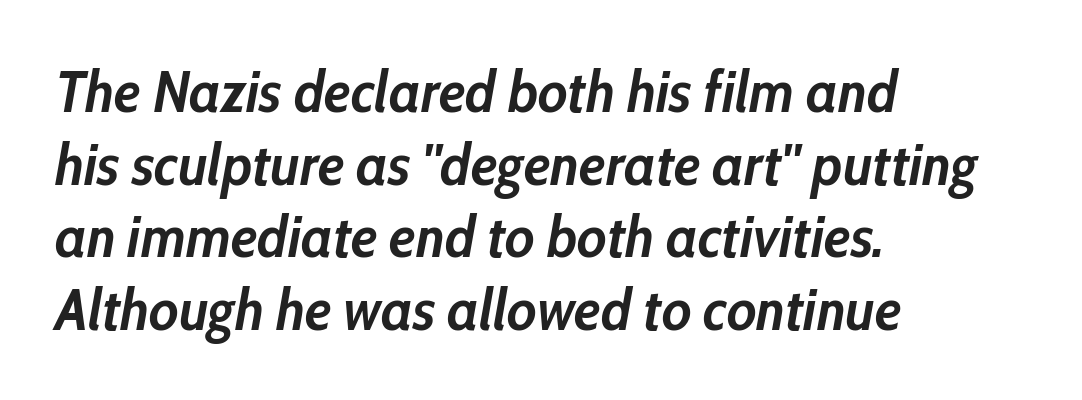
The passage shown is not underscored anywhere. On the weight axis this lands at bold, roughly 700. The font's italic variant was chosen for this text. Proportional: the letters do not fall into vertical columns. Letter spacing: default. The setting favours the left margin, as ordinary paragraphs usually do.
